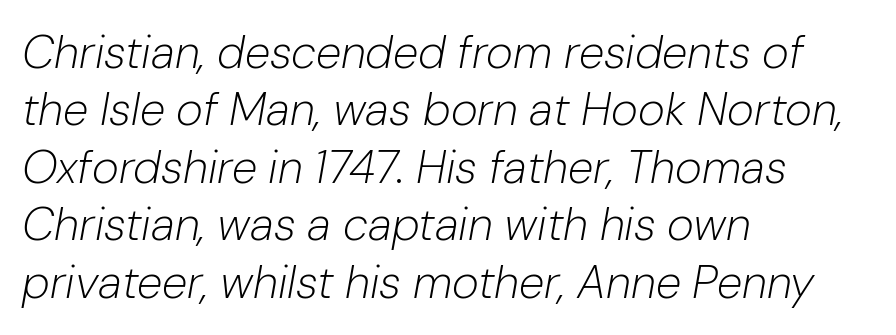
{"italic": "yes", "lean": "right", "slant_degrees": 10, "bold": "no", "weight": "light", "width": "normal", "stroke_contrast": "low", "x_height": "medium", "monospaced": "no", "underline": "no", "align": "left", "line_spacing": "normal", "line_spacing_ratio": 1.25, "letter_spacing": "normal", "letter_spacing_em": 0.0, "glyph_px": 46}
